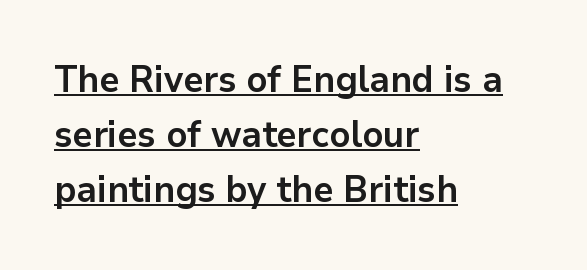
The image shows 37 px bold sans-serif type, upright; set left-aligned, normal line spacing (1.48x), normal letter spacing, underlined; low stroke contrast and a medium x-height.
